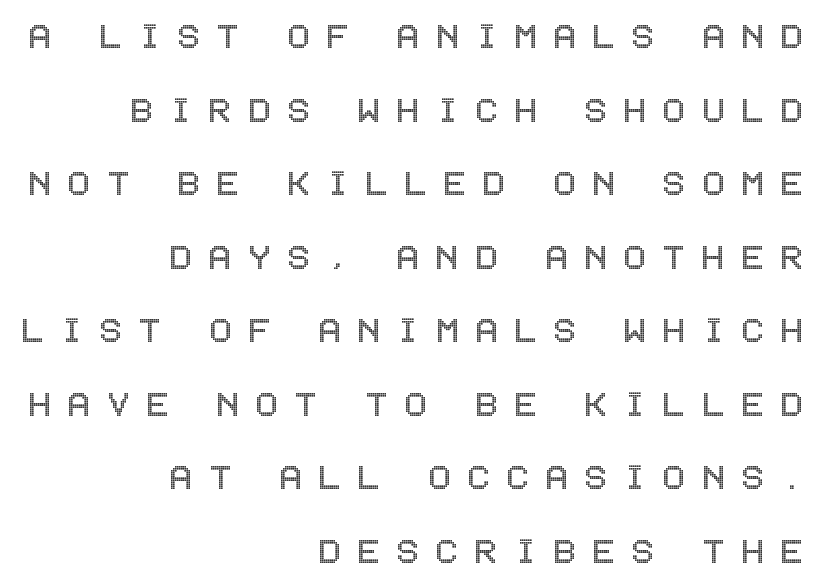
Upright lettering throughout. The glyphs are unaccompanied by any horizontal stroke below them. Does the copy run flush right? Yes — the right margin is perfectly even. The tracking reads as deliberately expanded to a designer's eye.
